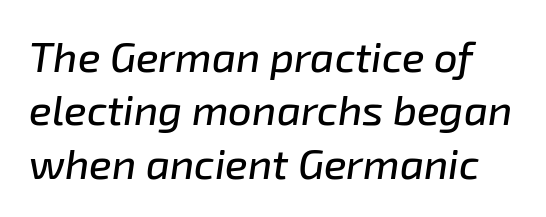
Proportional: the letters do not fall into vertical columns. These lines were composed using italics. The face used here is rendered with its standard letterfit. The line-height multiplier appears to be the usual default. No word sits above an underline.
